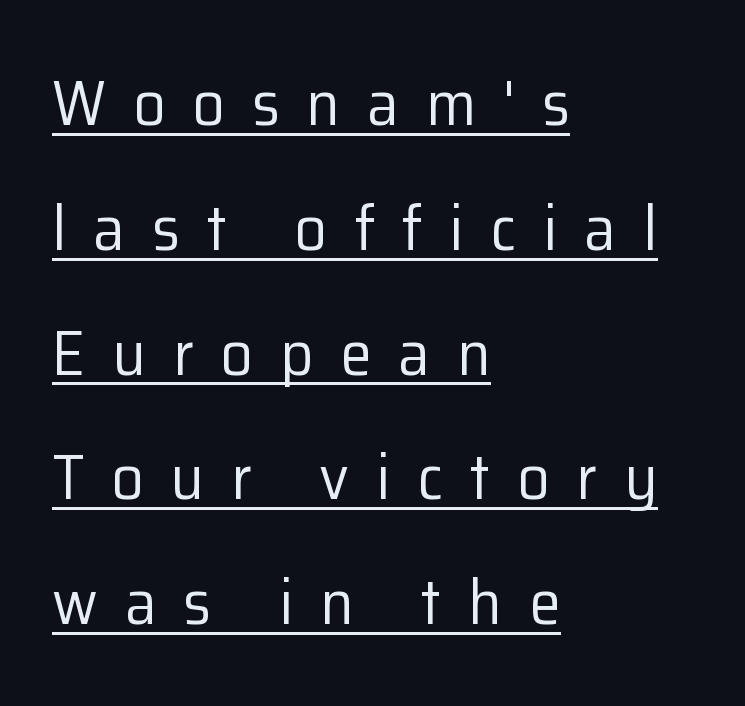
{"serif": "no", "italic": "no", "bold": "no", "weight": "regular", "width": "normal", "stroke_contrast": "low", "x_height": "medium", "monospaced": "no", "underline": "yes", "align": "left", "line_spacing": "loose", "line_spacing_ratio": 1.95, "letter_spacing": "wide", "letter_spacing_em": 0.42, "glyph_px": 64}
